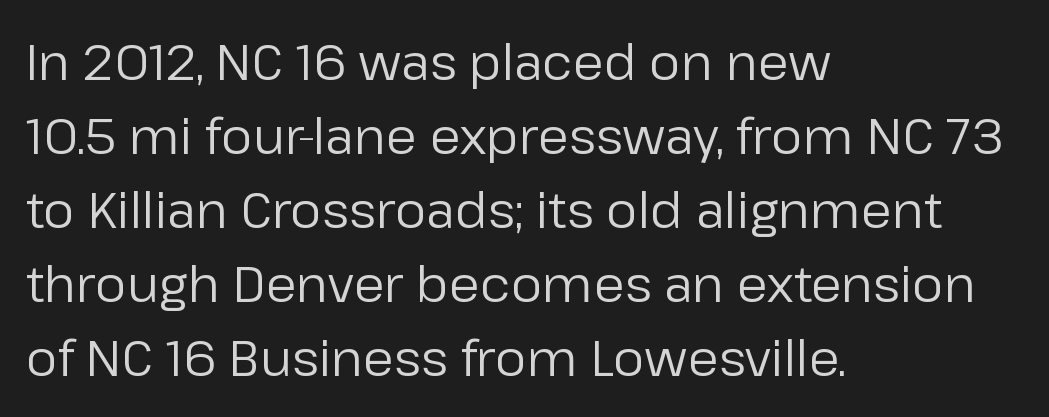
{"serif": "no", "italic": "no", "bold": "no", "weight": "regular", "width": "normal", "stroke_contrast": "low", "x_height": "medium", "monospaced": "no", "underline": "no", "align": "left", "line_spacing": "normal", "line_spacing_ratio": 1.48, "letter_spacing": "normal", "letter_spacing_em": 0.0, "glyph_px": 50}
